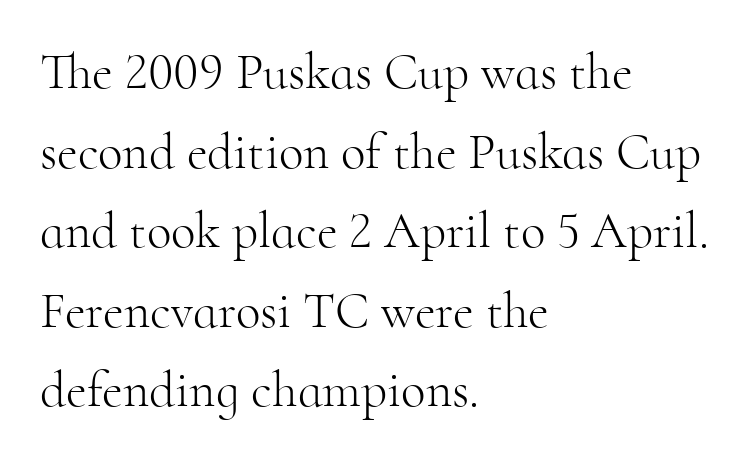
{"serif": "yes", "italic": "no", "bold": "no", "weight": "light", "width": "normal", "stroke_contrast": "high", "x_height": "small", "monospaced": "no", "underline": "no", "align": "left", "line_spacing": "normal", "line_spacing_ratio": 1.56, "letter_spacing": "normal", "letter_spacing_em": 0.0, "glyph_px": 51}
